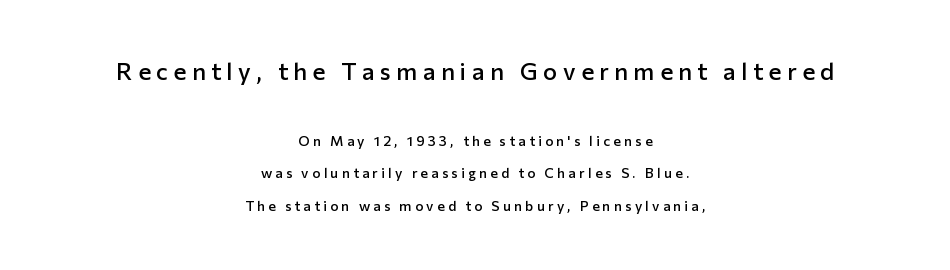
Q: Is the text bold? A: Semi-bold.
Q: Is the text italic (slanted)? A: No, it is upright.
Q: Is the text underlined? A: No.
Q: How is the paragraph aligned? A: Centered.
Q: Is the spacing between letters normal or unusually wide? A: Unusually wide.
Q: Is the spacing between lines tight, normal or loose? A: Loose.
Q: Which block of text is set in a larger size, the first (top) or the second (bottom)? A: The first (top) one.
